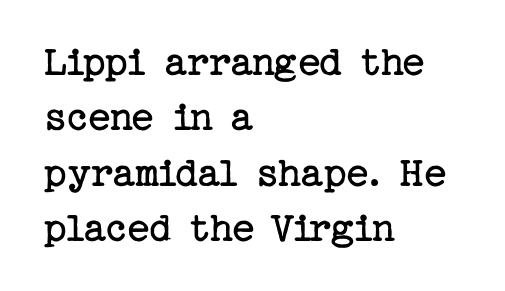
The image shows 44 px regular-weight serif type, upright; set left-aligned, normal line spacing (1.26x), normal letter spacing, not underlined; low stroke contrast and a medium x-height.
